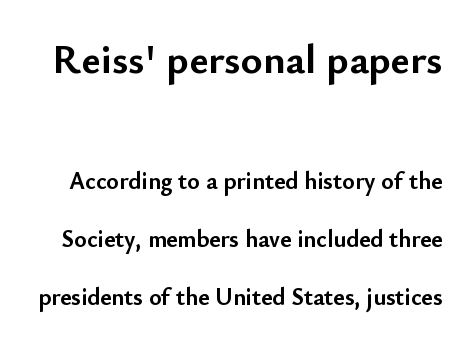
The image shows 42 px semibold sans-serif type, upright; set loose line spacing (2.42x), normal letter spacing, not underlined; the first (top) block is 1.75x larger; low stroke contrast and a small x-height.
